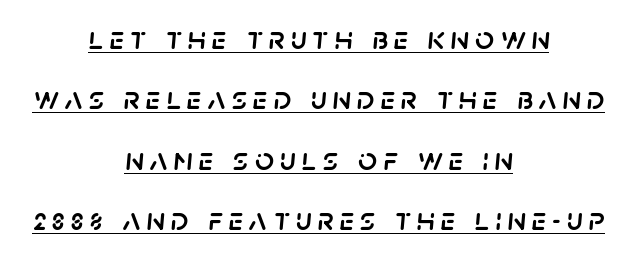
The image shows 33 px text type, italic (leaning right); set centered, line spacing 1.83x, underlined; low stroke contrast and a large x-height.
